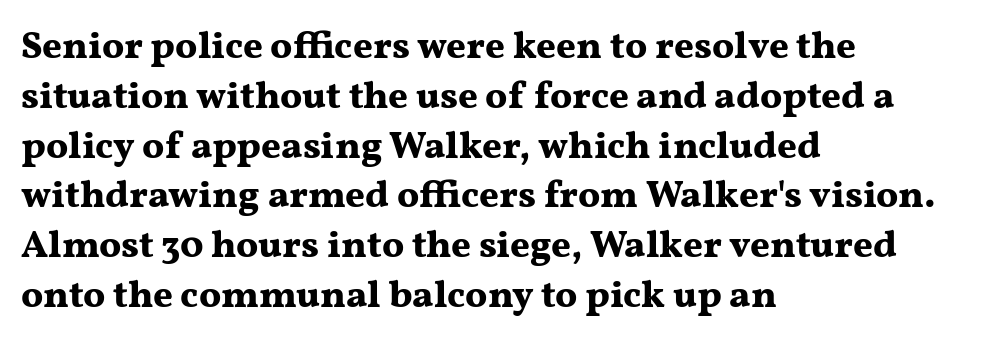
{"serif": "yes", "italic": "no", "bold": "yes", "weight": "bold", "width": "wide", "stroke_contrast": "medium", "x_height": "medium", "monospaced": "no", "underline": "no", "align": "left", "line_spacing": "normal", "line_spacing_ratio": 1.31, "letter_spacing": "normal", "letter_spacing_em": 0.0, "glyph_px": 38}
